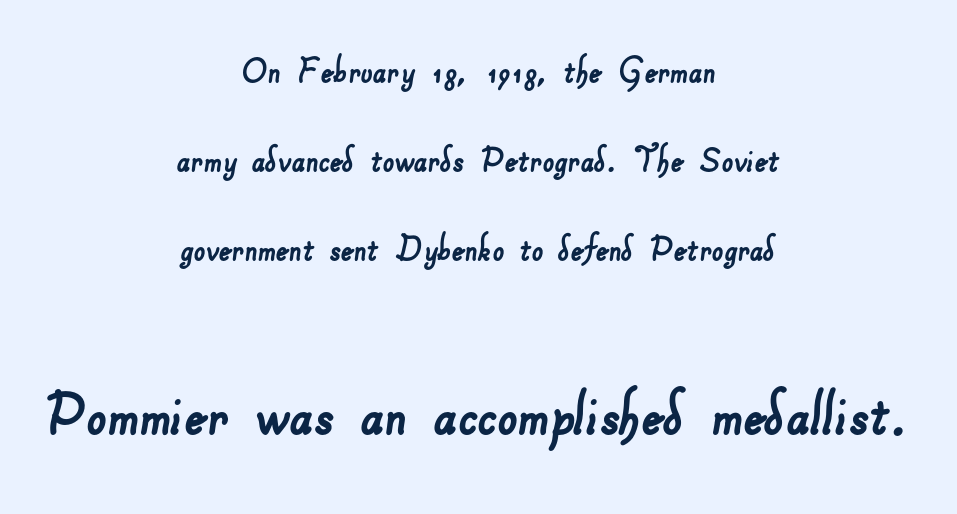
Q: Is the typeface a serif or a sans-serif typeface? A: Sans-serif.
Q: Is the text underlined? A: No.
Q: How is the paragraph aligned? A: Centered.
Q: Is the spacing between letters normal or unusually wide? A: Normal.
Q: Is the spacing between lines tight, normal or loose? A: Loose.
Q: Which block of text is set in a larger size, the first (top) or the second (bottom)? A: The second (bottom) one.
Q: Width (condensed, normal, or wide)? A: Normal.
Q: Stroke contrast? A: Low.
Q: x-height? A: Small.
Q: Monospaced? A: No.
